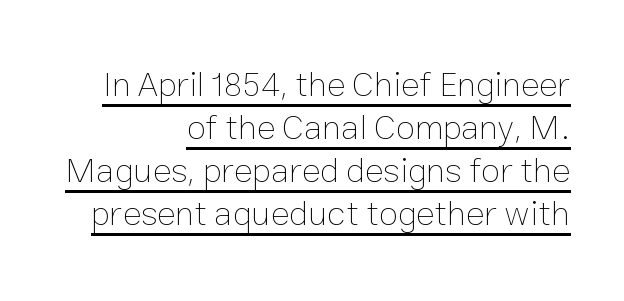
The glyphs are accompanied by a horizontal stroke just below them. Right-aligned paragraph, ragged on the left. Notice how the stems are strictly vertical — no italics here. Think of a printed novel: that variable character pitch is what you see here.
